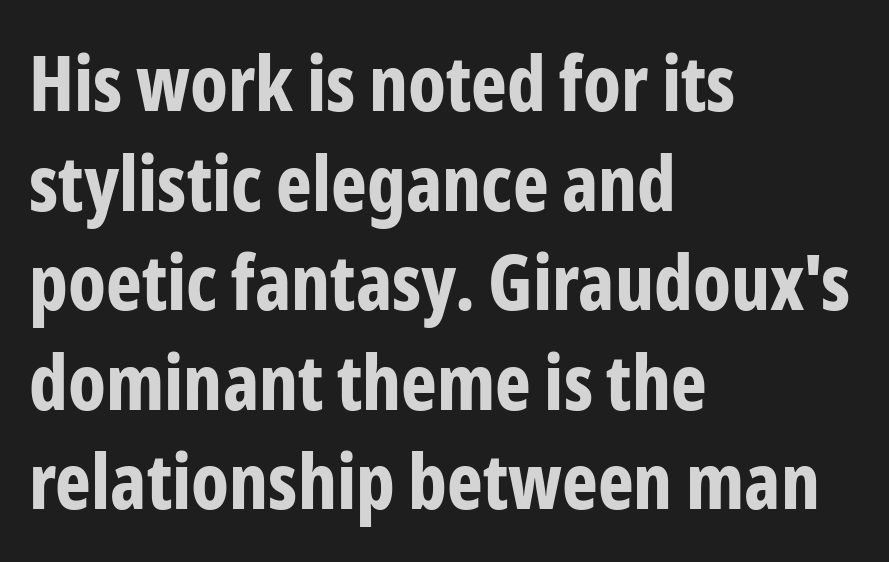
Q: Is the text bold? A: Yes.
Q: Is the text italic (slanted)? A: No, it is upright.
Q: Is the typeface a serif or a sans-serif typeface? A: Sans-serif.
Q: Is the text underlined? A: No.
Q: How is the paragraph aligned? A: Left-aligned.
Q: Is the spacing between letters normal or unusually wide? A: Normal.
Q: Is the spacing between lines tight, normal or loose? A: Normal.
Q: Width (condensed, normal, or wide)? A: Condensed.
Q: Stroke contrast? A: Low.
Q: x-height? A: Medium.
Q: Monospaced? A: No.
